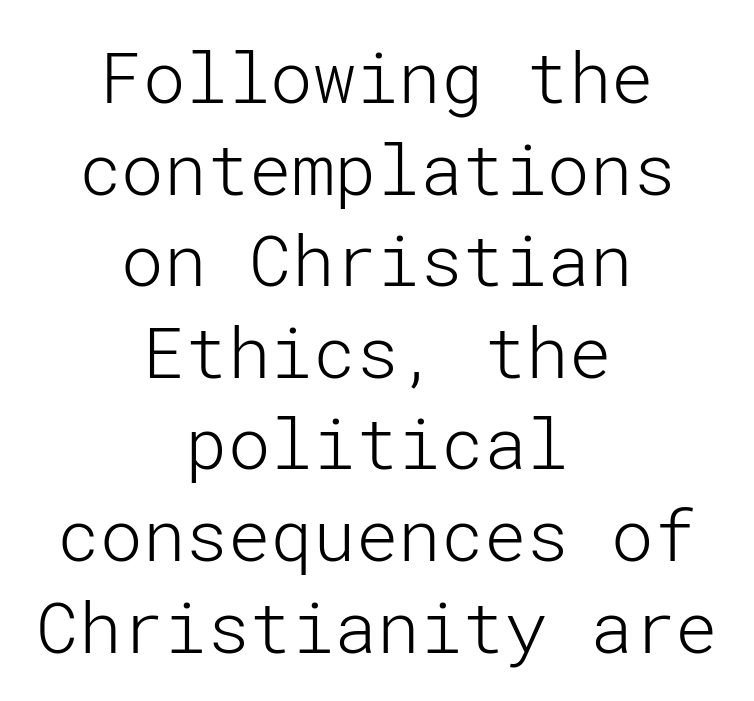
The image shows 71 px light sans-serif type, upright; set centered, normal line spacing (1.29x), normal letter spacing, not underlined; low stroke contrast and a medium x-height.
